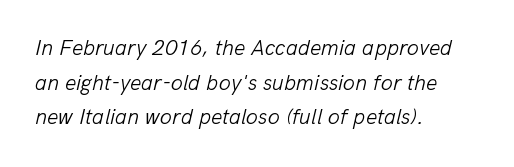
The image shows 22 px text type, italic (leaning right); set left-aligned, normal line spacing (1.57x), normal letter spacing, not underlined.
